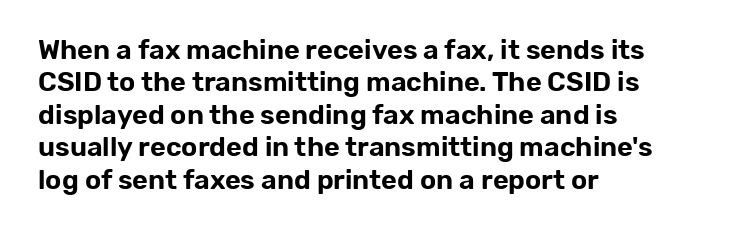
Designer's note — italics off, roman on. The specimen omits any rule beneath the text block's lines. No extra tracking has been applied to these lines. Each line starts at the same left margin while the right side varies.
